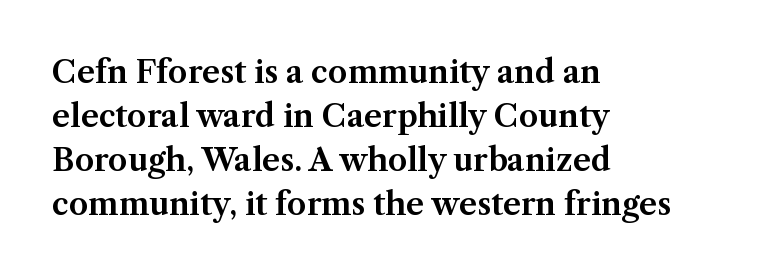
{"serif": "yes", "italic": "no", "width": "normal", "stroke_contrast": "medium", "x_height": "medium", "monospaced": "no", "underline": "no", "align": "left", "line_spacing": "normal", "line_spacing_ratio": 1.42, "letter_spacing": "normal", "letter_spacing_em": 0.0, "glyph_px": 31}
